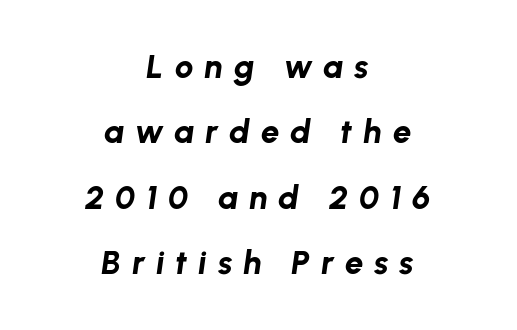
{"italic": "yes", "lean": "right", "slant_degrees": 8, "bold": "yes", "weight": "bold", "width": "normal", "stroke_contrast": "low", "x_height": "medium", "monospaced": "no", "underline": "no", "align": "center", "line_spacing": "loose", "line_spacing_ratio": 1.98, "letter_spacing": "wide", "letter_spacing_em": 0.33, "glyph_px": 33}
